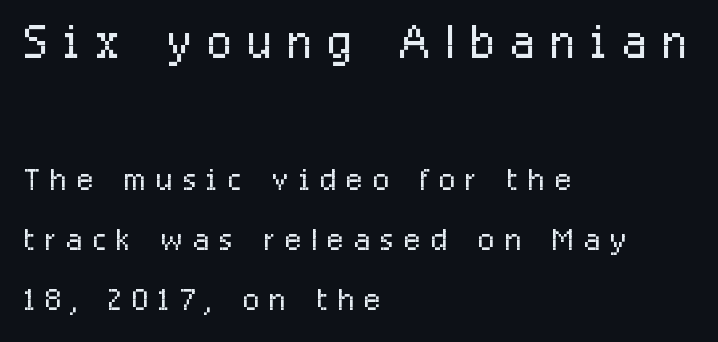
The image shows 65 px light, condensed sans-serif type, upright; set left-aligned, normal line spacing (1.4x), unusually wide letter spacing (+0.24 em), not underlined; the first (top) block is 1.51x larger; low stroke contrast and a medium x-height.
